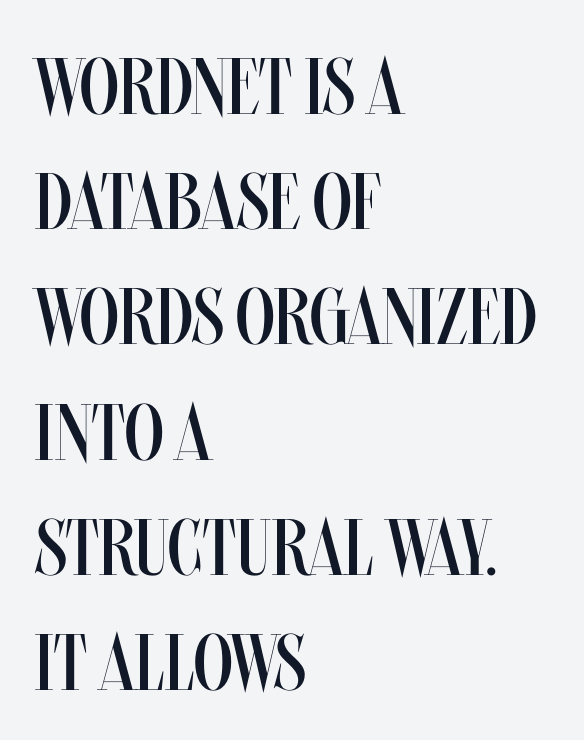
What stands out about the letter spacing? Nothing — it is the standard amount. Compared with typical paragraphs, the rows here are spaced about the same. A student would call this left alignment; a typographer would say flush left, rag right. The strip under each line holds only bare page. Summary of weight: not heavy and not bold.
